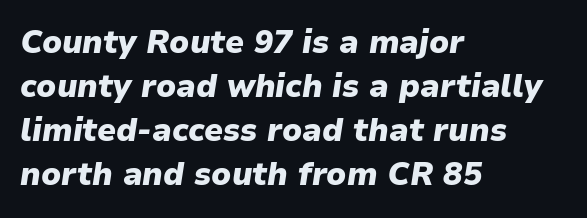
Q: Is the text bold? A: Yes.
Q: Is the text italic (slanted)? A: Yes, it leans right by about 9 degrees.
Q: Is the text underlined? A: No.
Q: How is the paragraph aligned? A: Left-aligned.
Q: Is the spacing between letters normal or unusually wide? A: Normal.
Q: Is the spacing between lines tight, normal or loose? A: Normal.
Q: Width (condensed, normal, or wide)? A: Normal.
Q: Stroke contrast? A: Low.
Q: x-height? A: Medium.
Q: Monospaced? A: No.
